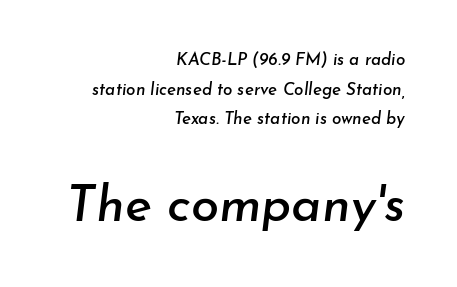
Q: Is the text italic (slanted)? A: Yes, it leans right by about 7 degrees.
Q: Is the text underlined? A: No.
Q: How is the paragraph aligned? A: Right-aligned.
Q: Is the spacing between letters normal or unusually wide? A: Normal.
Q: Which block of text is set in a larger size, the first (top) or the second (bottom)? A: The second (bottom) one.
Q: Width (condensed, normal, or wide)? A: Normal.
Q: Stroke contrast? A: Low.
Q: x-height? A: Small.
Q: Monospaced? A: No.
